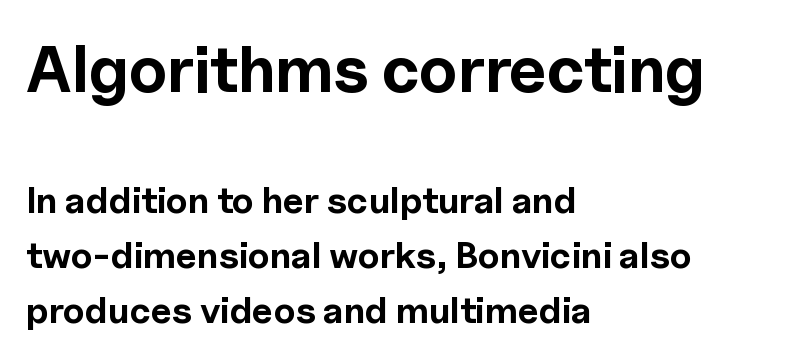
The image shows 65 px bold sans-serif type, upright; set left-aligned, normal line spacing (1.49x), normal letter spacing, not underlined; the first (top) block is 1.76x larger; a medium x-height.
